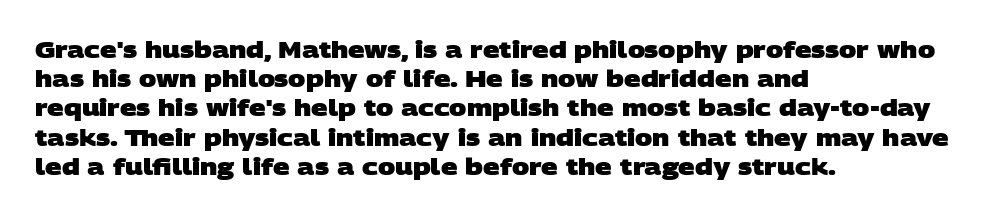
The image shows 23 px bold type; set left-aligned, normal line spacing (1.27x), normal letter spacing, not underlined.
